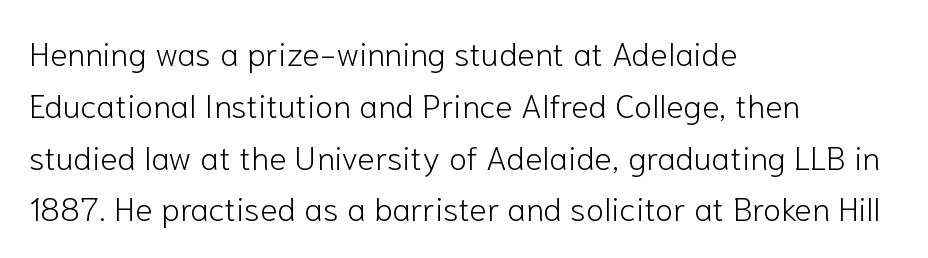
Spacing between characters is what you'd get straight out of the box. Looks like regular typesetting: each glyph gets only the width it needs. Is there any slant? The stems are plumb. Serif or sans? Sans — the stroke terminals are bare. This is not heavy type; no bold has been used. Reading down the column, the eye jumps a familiar distance to each next line.
